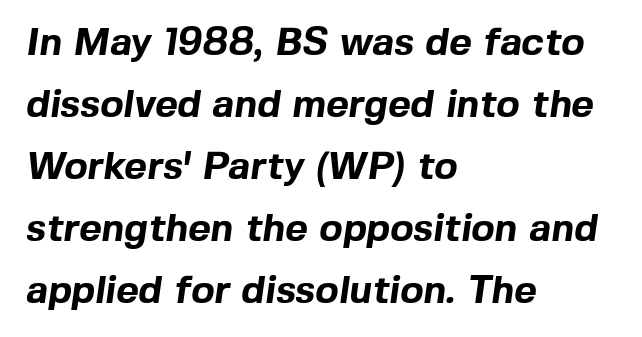
{"serif": "no", "bold": "yes", "weight": "bold", "width": "normal", "x_height": "medium", "monospaced": "no", "underline": "no", "align": "left", "line_spacing": "normal", "line_spacing_ratio": 1.59, "letter_spacing": "normal", "letter_spacing_em": 0.0, "glyph_px": 39}
